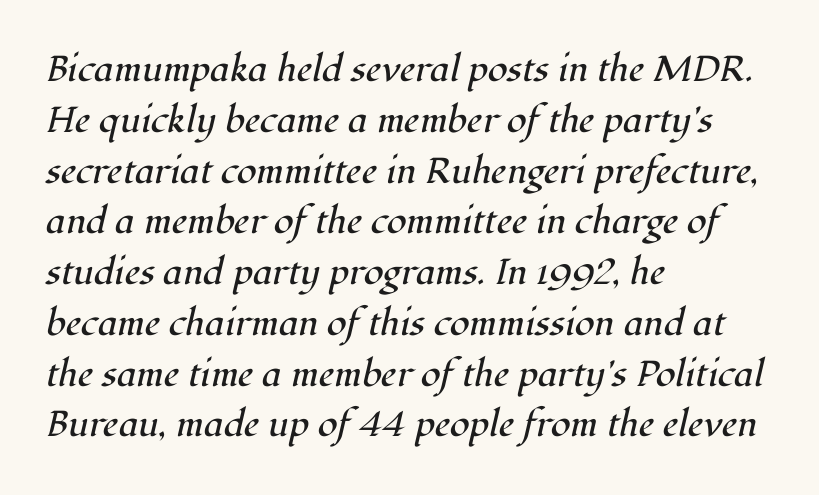
The image shows 36 px regular-weight serif type, italic (leaning right); set left-aligned, normal line spacing (1.41x), normal letter spacing, not underlined; high stroke contrast and a medium x-height.
